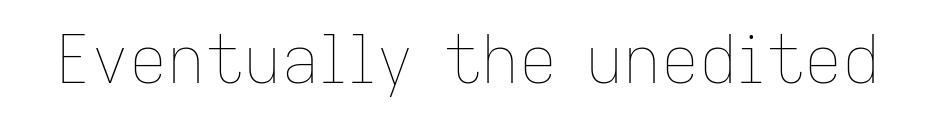
Q: Is the text bold? A: No.
Q: Is the text italic (slanted)? A: No, it is upright.
Q: Is the text underlined? A: No.
Q: Is the spacing between letters normal or unusually wide? A: Normal.
Q: Width (condensed, normal, or wide)? A: Normal.
Q: Stroke contrast? A: Low.
Q: x-height? A: Medium.
Q: Monospaced? A: No.
